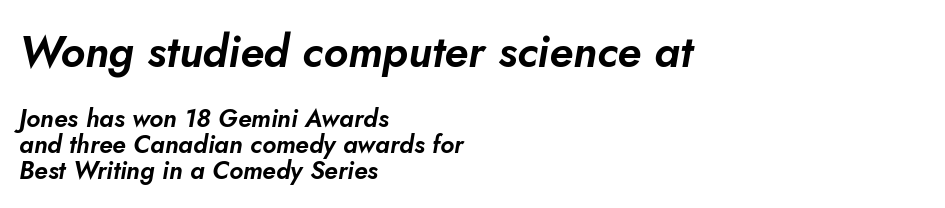
The image shows 44 px text type, italic (leaning right); set left-aligned, tight line spacing (1.04x), normal letter spacing, not underlined; the first (top) block is 1.76x larger; low stroke contrast and a small x-height.
